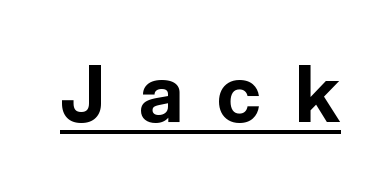
Q: Is the text bold? A: Yes.
Q: Is the text italic (slanted)? A: No, it is upright.
Q: Is the typeface a serif or a sans-serif typeface? A: Sans-serif.
Q: Is the text underlined? A: Yes.
Q: Is the spacing between letters normal or unusually wide? A: Unusually wide.
Q: Width (condensed, normal, or wide)? A: Normal.
Q: x-height? A: Medium.
Q: Monospaced? A: No.
